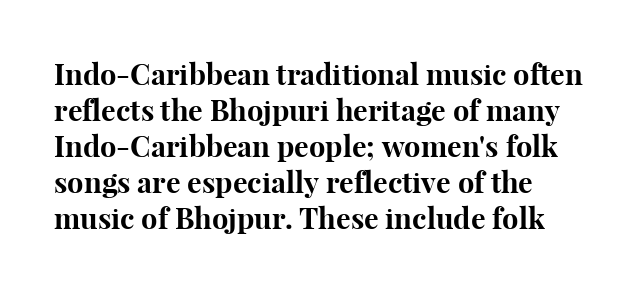
Q: Is the text bold? A: Yes.
Q: Is the text italic (slanted)? A: No, it is upright.
Q: Is the typeface a serif or a sans-serif typeface? A: Serif.
Q: Is the text underlined? A: No.
Q: Is the spacing between letters normal or unusually wide? A: Normal.
Q: Width (condensed, normal, or wide)? A: Normal.
Q: Stroke contrast? A: High.
Q: x-height? A: Medium.
Q: Monospaced? A: No.
